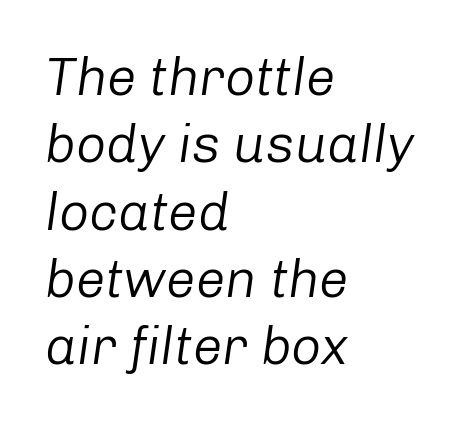
The passage shown is not underscored anywhere. Leading matches the norm, producing a regular column. In CSS terms this would be text-align: left. Stems here are at most as thick as an everyday book face. Slant detected: the letters are inclined. You could not count columns in this text — the font is proportionally spaced.
